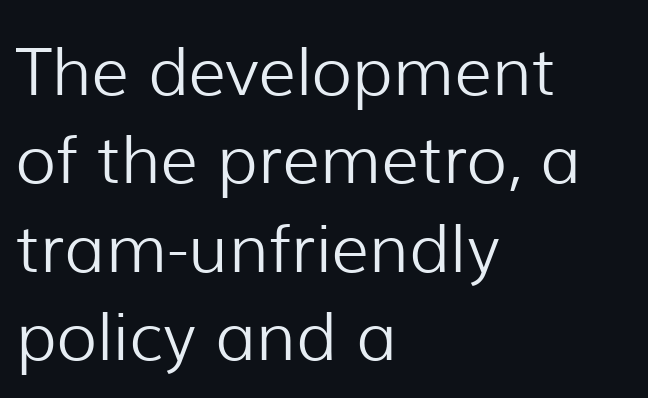
Q: Is the text bold? A: No.
Q: Is the text italic (slanted)? A: No, it is upright.
Q: Is the typeface a serif or a sans-serif typeface? A: Sans-serif.
Q: Is the text underlined? A: No.
Q: How is the paragraph aligned? A: Left-aligned.
Q: Is the spacing between letters normal or unusually wide? A: Normal.
Q: Is the spacing between lines tight, normal or loose? A: Normal.
Q: Width (condensed, normal, or wide)? A: Normal.
Q: Stroke contrast? A: Low.
Q: x-height? A: Medium.
Q: Monospaced? A: No.
